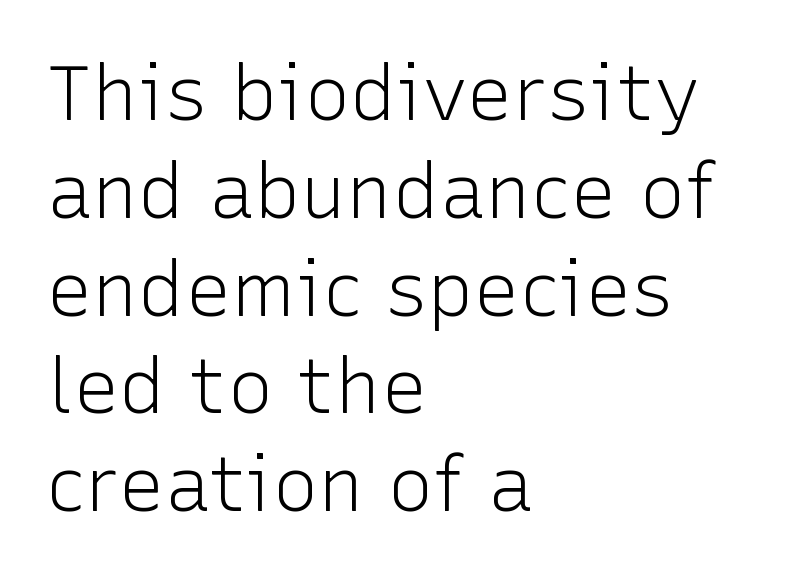
Q: Is the text bold? A: No.
Q: Is the text italic (slanted)? A: No, it is upright.
Q: Is the typeface a serif or a sans-serif typeface? A: Sans-serif.
Q: Is the text underlined? A: No.
Q: How is the paragraph aligned? A: Left-aligned.
Q: Is the spacing between letters normal or unusually wide? A: Normal.
Q: Is the spacing between lines tight, normal or loose? A: Normal.
Q: Width (condensed, normal, or wide)? A: Normal.
Q: Stroke contrast? A: Low.
Q: x-height? A: Medium.
Q: Monospaced? A: No.
